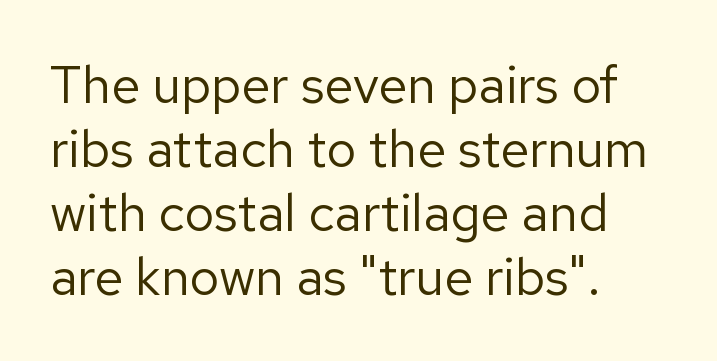
Q: Is the text bold? A: No.
Q: Is the text italic (slanted)? A: No, it is upright.
Q: Is the typeface a serif or a sans-serif typeface? A: Sans-serif.
Q: Is the text underlined? A: No.
Q: How is the paragraph aligned? A: Left-aligned.
Q: Is the spacing between letters normal or unusually wide? A: Normal.
Q: Width (condensed, normal, or wide)? A: Normal.
Q: Stroke contrast? A: Low.
Q: x-height? A: Medium.
Q: Monospaced? A: No.
